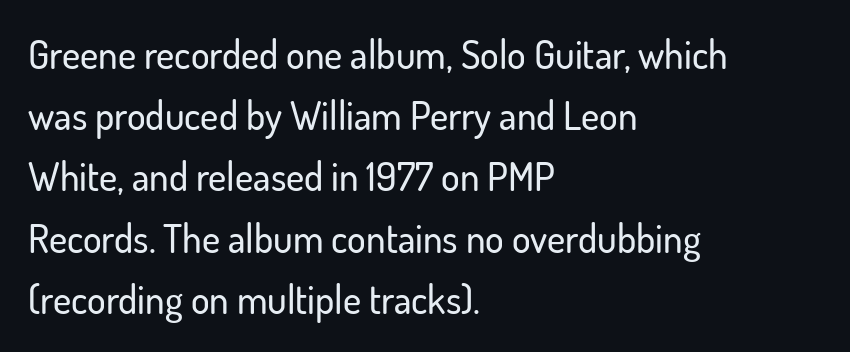
The image shows 39 px sans-serif type, upright; set left-aligned, normal line spacing (1.57x), normal letter spacing, not underlined; low stroke contrast and a small x-height.
